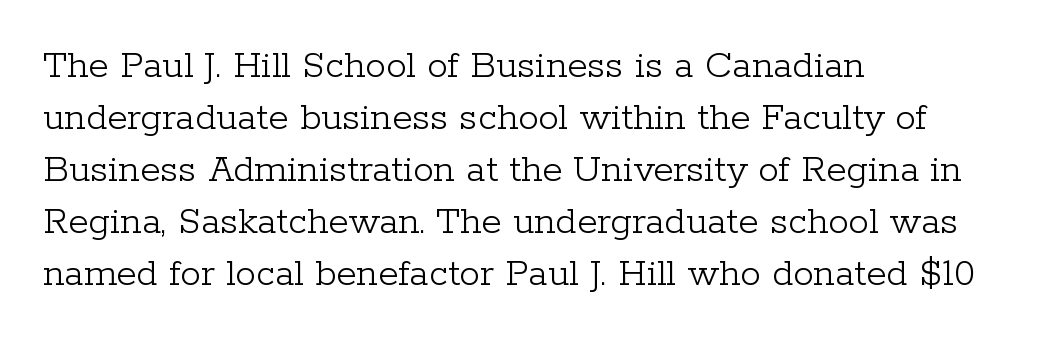
The strip under each line holds only bare page. Quick note: interline space is typical. Is the letter spacing exaggerated? No — it looks like the ordinary default. Ink coverage per letter is moderate at most. Line starts are locked; line ends wander. Upright lettering throughout.
